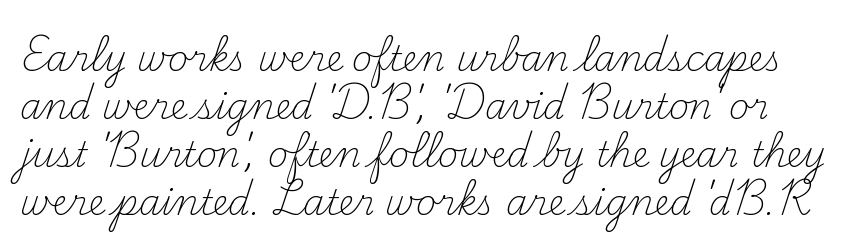
{"bold": "no", "weight": "light", "width": "normal", "stroke_contrast": "medium", "x_height": "small", "monospaced": "no", "underline": "no", "line_spacing": "normal", "line_spacing_ratio": 1.37, "letter_spacing": "normal", "letter_spacing_em": 0.0, "glyph_px": 35}
